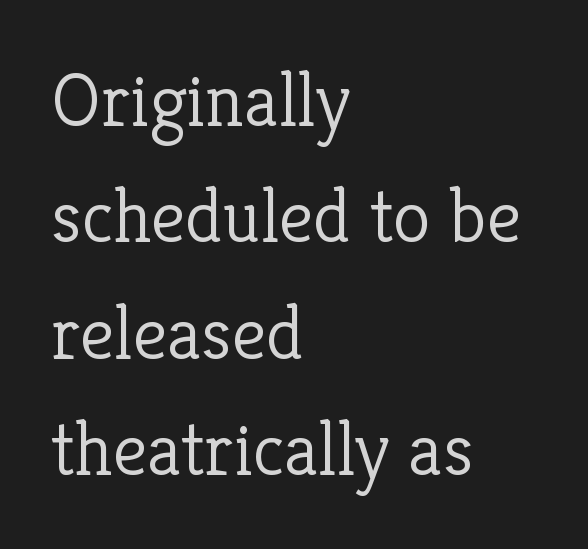
{"serif": "yes", "italic": "no", "bold": "no", "weight": "light", "width": "normal", "stroke_contrast": "low", "x_height": "medium", "monospaced": "no", "underline": "no", "align": "left", "line_spacing": "normal", "line_spacing_ratio": 1.51, "letter_spacing": "normal", "letter_spacing_em": 0.0, "glyph_px": 77}
